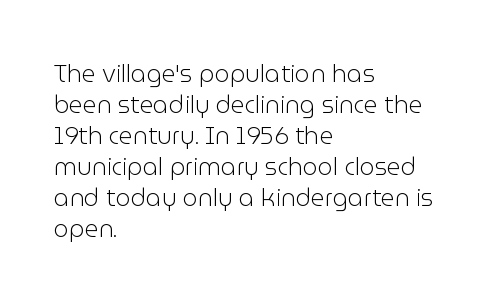
{"italic": "no", "bold": "no", "underline": "no", "align": "left", "line_spacing": "normal", "line_spacing_ratio": 1.29, "letter_spacing": "normal", "letter_spacing_em": 0.0, "glyph_px": 24}
